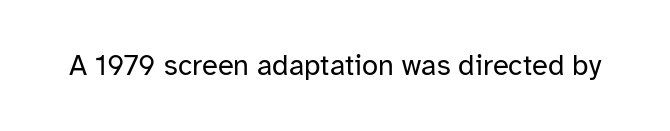
Q: Is the text bold? A: No.
Q: Is the text italic (slanted)? A: No, it is upright.
Q: Is the typeface a serif or a sans-serif typeface? A: Sans-serif.
Q: Is the text underlined? A: No.
Q: Is the spacing between letters normal or unusually wide? A: Normal.
Q: Width (condensed, normal, or wide)? A: Normal.
Q: Stroke contrast? A: Low.
Q: x-height? A: Medium.
Q: Monospaced? A: No.
